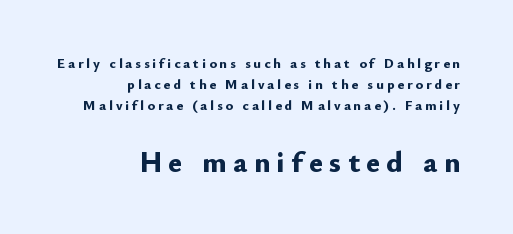
{"serif": "no", "italic": "no", "bold": "yes", "weight": "bold", "width": "normal", "stroke_contrast": "low", "x_height": "small", "monospaced": "no", "underline": "no", "align": "right", "line_spacing": "normal", "line_spacing_ratio": 1.5, "letter_spacing": "wide", "letter_spacing_em": 0.21, "larger_block": "second", "size_ratio": 2.14, "glyph_px": 30}
